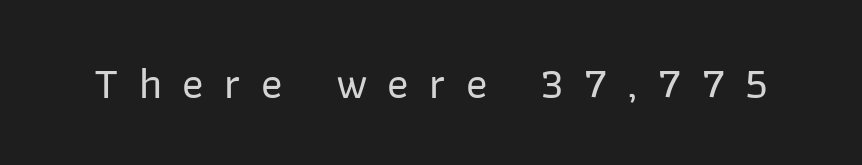
The image shows 44 px sans-serif type, upright; set unusually wide letter spacing (+0.46 em), not underlined; low stroke contrast and a medium x-height.
